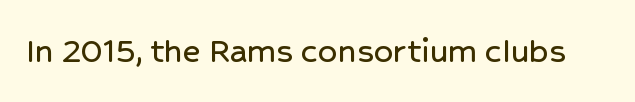
The string is rendered with underlining switched off. Is this a sans? Yes — the strokes have no serifs. Character widths vary here, with narrow letters taking less room than wide ones. Posture: vertical. These lines keep a tight, regular rhythm from letter to letter.
